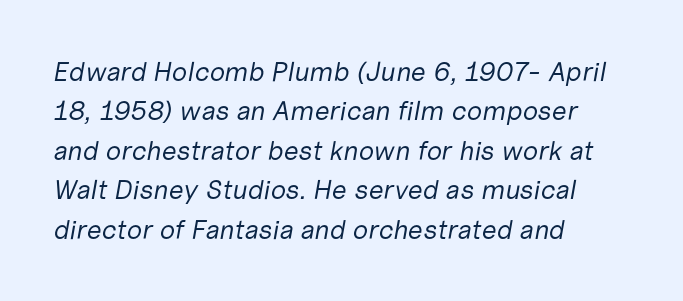
The image shows 27 px text type, italic (leaning right); set left-aligned, normal line spacing (1.46x), normal letter spacing, not underlined.
